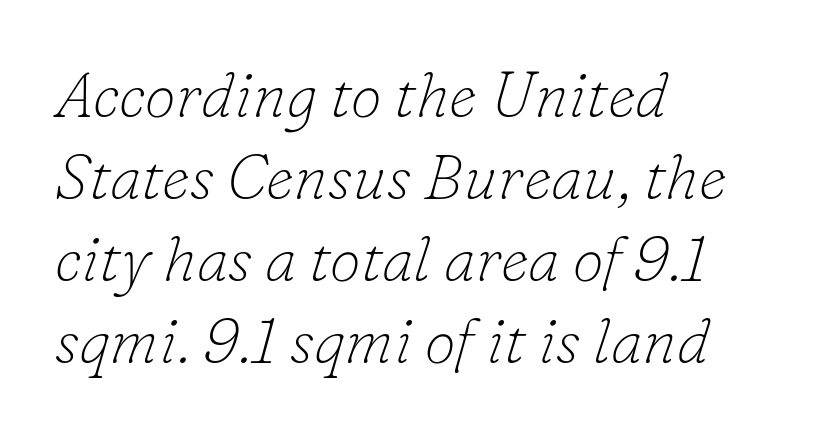
The image shows 63 px thin serif type, italic (leaning right); set left-aligned, normal line spacing (1.3x), normal letter spacing, not underlined; low stroke contrast and a small x-height.
